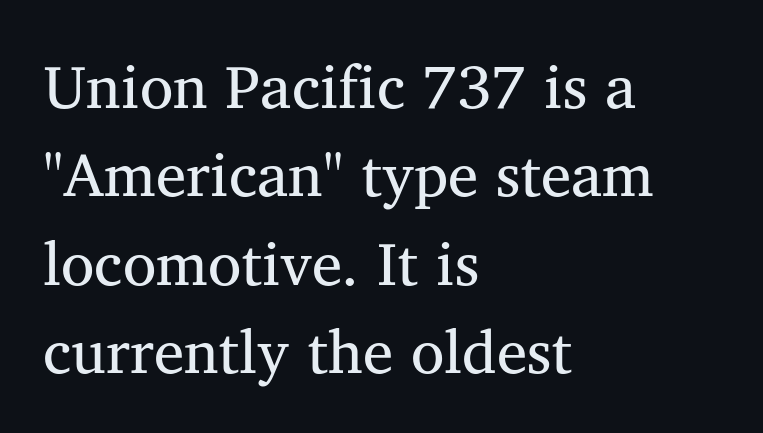
Unmarked baselines from the first word to the last. I'd call this a serif setting — the letters wear small feet. Does extra space separate the letters? No, they use regular spacing. Leftover space on each line is placed entirely after the last word. Successive baselines arrive at the customary interval. The letters advance in unequal steps, a hallmark of proportional type.
